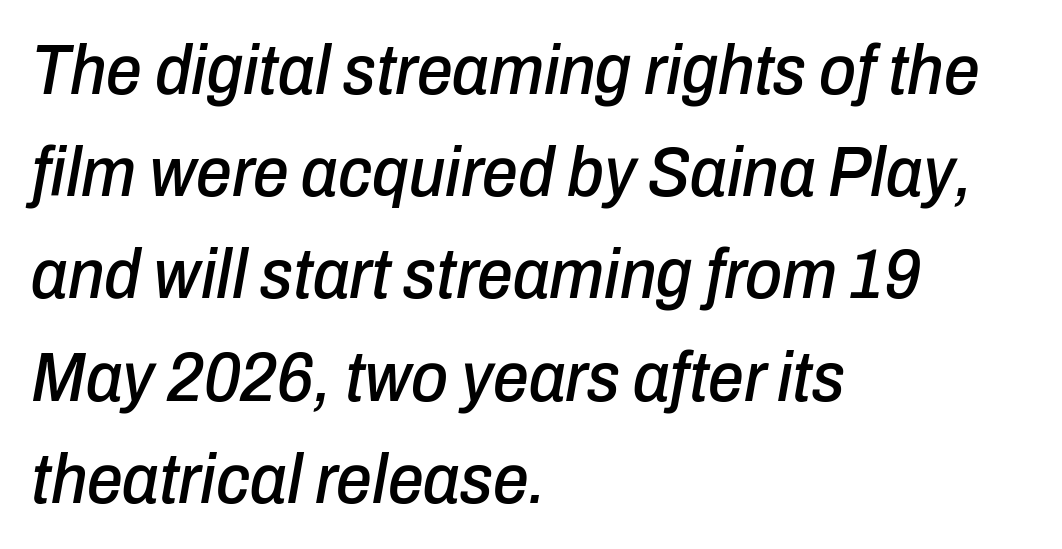
{"italic": "yes", "lean": "right", "slant_degrees": 10, "width": "condensed", "stroke_contrast": "low", "x_height": "medium", "monospaced": "no", "underline": "no", "align": "left", "line_spacing": "normal", "line_spacing_ratio": 1.44, "letter_spacing": "normal", "letter_spacing_em": 0.0, "glyph_px": 71}
